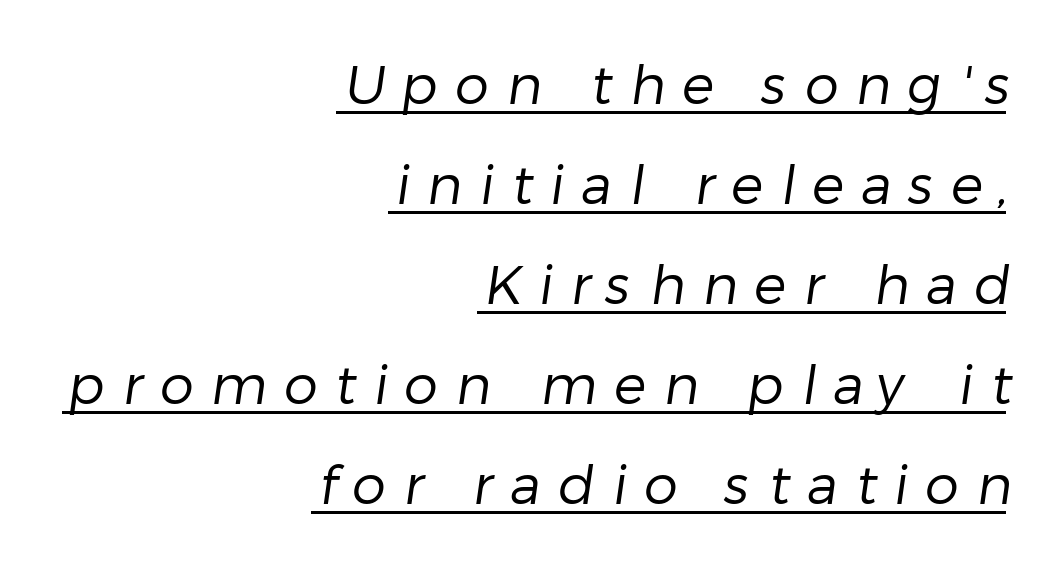
Q: Is the text bold? A: No.
Q: Is the typeface a serif or a sans-serif typeface? A: Sans-serif.
Q: Is the text underlined? A: Yes.
Q: How is the paragraph aligned? A: Right-aligned.
Q: Is the spacing between letters normal or unusually wide? A: Unusually wide.
Q: Width (condensed, normal, or wide)? A: Normal.
Q: Stroke contrast? A: Low.
Q: x-height? A: Medium.
Q: Monospaced? A: No.
